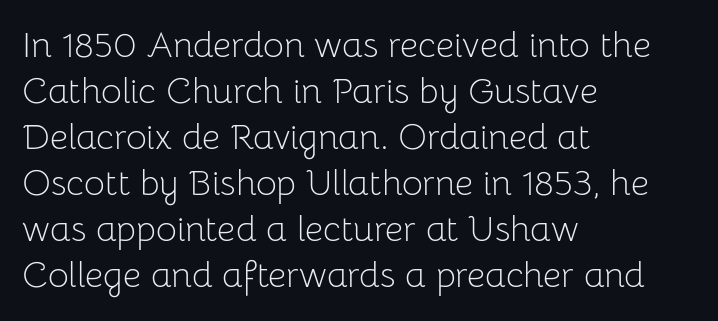
The image shows 36 px light sans-serif type, upright; set left-aligned, normal line spacing (1.28x), normal letter spacing, not underlined; low stroke contrast and a medium x-height.
